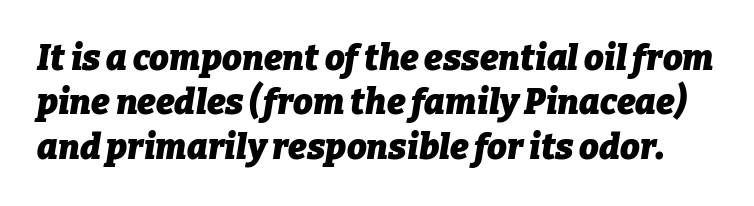
Weight check: bold — yes, fully. The whole block is typeset with a tilt. A bare baseline throughout the passage. Does the leading feel generous? No, just average.
